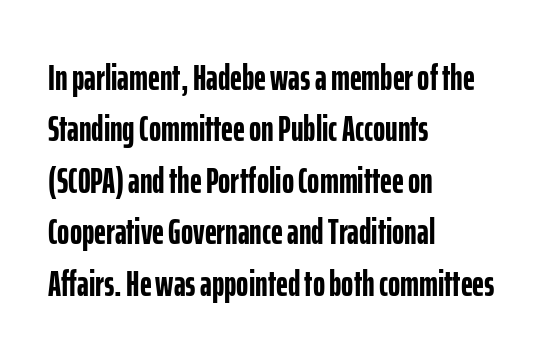
{"serif": "no", "italic": "no", "bold": "yes", "weight": "semibold", "width": "condensed", "stroke_contrast": "low", "x_height": "medium", "monospaced": "no", "underline": "no", "align": "left", "line_spacing": "normal", "line_spacing_ratio": 1.39, "letter_spacing": "normal", "letter_spacing_em": 0.0, "glyph_px": 37}
